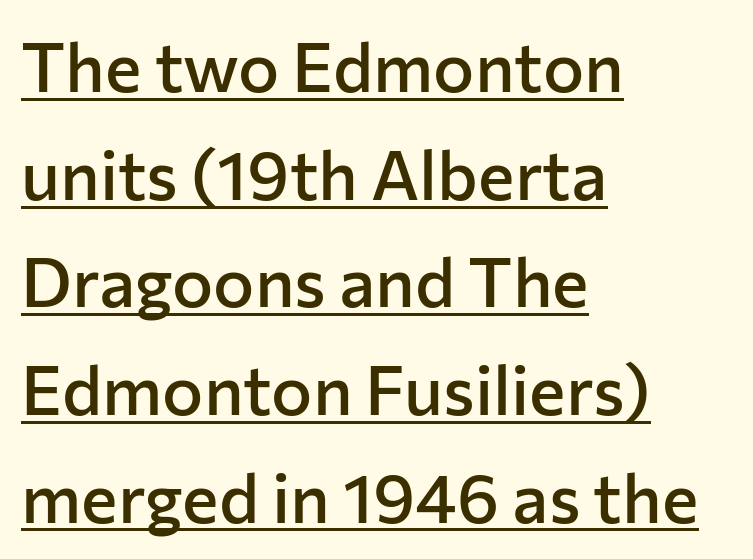
Horizontal alignment here is leftward, the default for most running prose. Slightly chunky letters — semibold, I'd say, not full bold. The type family on display is of the sans-serif kind. These lines are rendered in a variable-pitch font.
